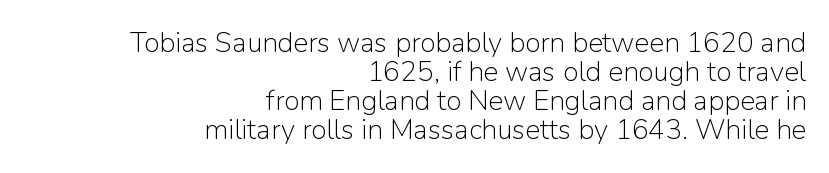
The image shows 28 px light sans-serif type, upright; set right-aligned, tight line spacing (1.04x), normal letter spacing, not underlined; low stroke contrast and a medium x-height.
